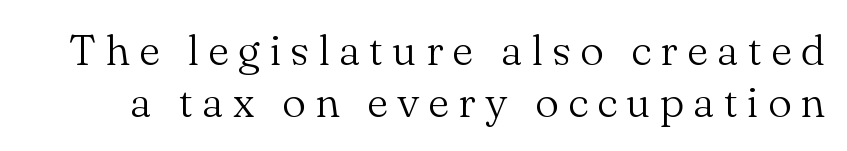
Q: Is the text bold? A: No.
Q: Is the text italic (slanted)? A: No, it is upright.
Q: Is the typeface a serif or a sans-serif typeface? A: Serif.
Q: Is the text underlined? A: No.
Q: Is the spacing between letters normal or unusually wide? A: Unusually wide.
Q: Width (condensed, normal, or wide)? A: Normal.
Q: Stroke contrast? A: Medium.
Q: x-height? A: Small.
Q: Monospaced? A: No.
